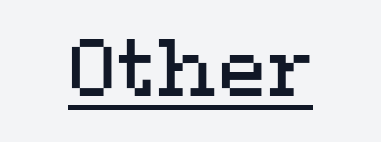
Q: Is the text bold? A: No.
Q: Is the text italic (slanted)? A: No, it is upright.
Q: Is the text underlined? A: Yes.
Q: Is the spacing between letters normal or unusually wide? A: Normal.
Q: Width (condensed, normal, or wide)? A: Wide.
Q: Stroke contrast? A: Medium.
Q: x-height? A: Medium.
Q: Monospaced? A: No.
